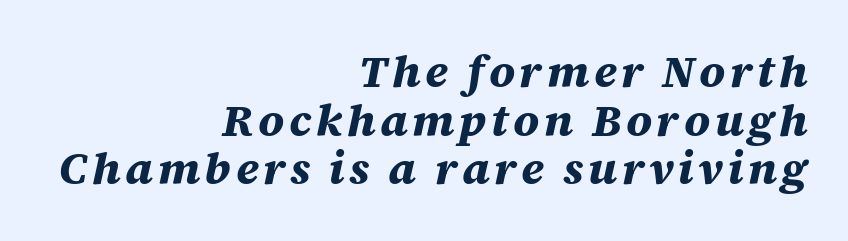
The image shows 45 px bold type, italic (leaning right); set right-aligned, tight line spacing (1.08x), not underlined; medium stroke contrast and a large x-height.
